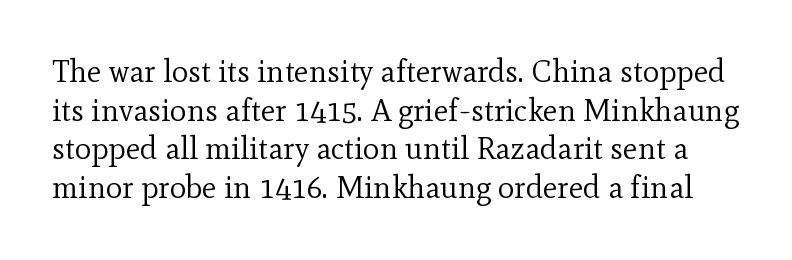
{"serif": "yes", "italic": "no", "bold": "no", "weight": "regular", "width": "normal", "x_height": "small", "monospaced": "no", "underline": "no", "line_spacing": "normal", "line_spacing_ratio": 1.25, "letter_spacing": "normal", "letter_spacing_em": 0.0, "glyph_px": 31}
